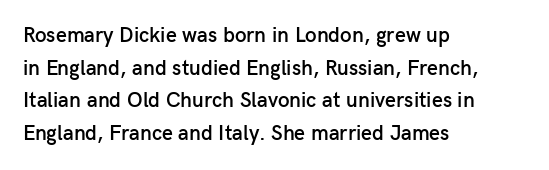
Decoration check: the copy has no underline. If you drew a ruler down the left edge, every line would touch it. How would I describe the line gaps? Plain and ordinary. The characters look somewhat weighty, a semibold short of true bold. Ordinary non-slanted type is in use.
